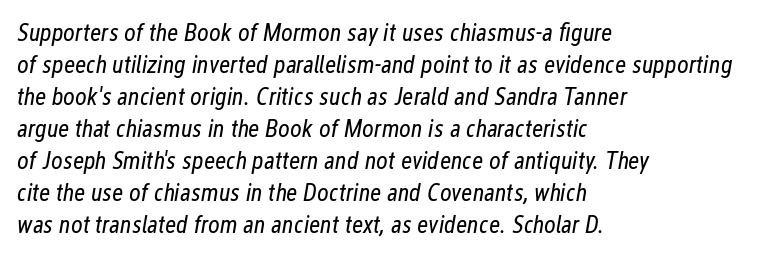
{"italic": "yes", "lean": "right", "slant_degrees": 12, "bold": "no", "underline": "no", "align": "left", "line_spacing": "normal", "line_spacing_ratio": 1.28, "letter_spacing": "normal", "letter_spacing_em": 0.0, "glyph_px": 25}
